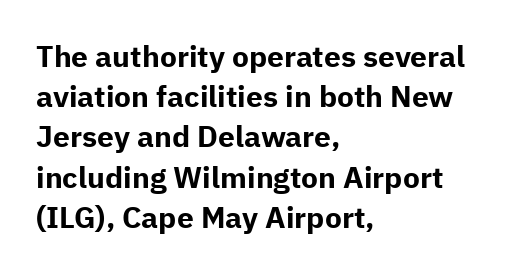
The image shows 30 px bold sans-serif type, upright; set left-aligned, normal line spacing (1.34x), normal letter spacing, not underlined; low stroke contrast and a medium x-height.
